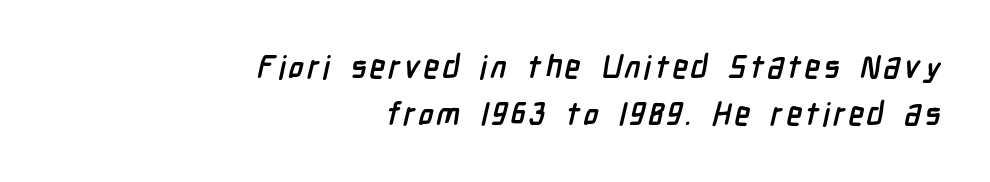
The image shows 32 px semibold, condensed sans-serif type; set right-aligned, normal line spacing (1.46x), not underlined; low stroke contrast and a medium x-height.
